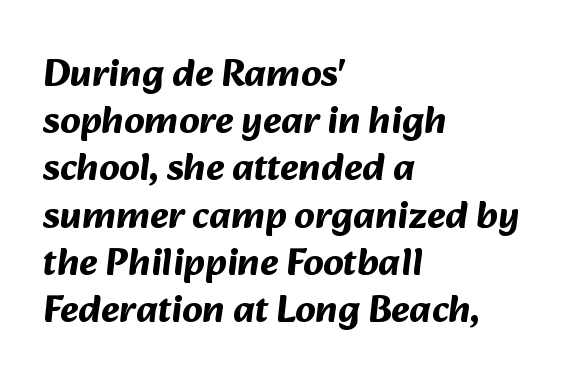
I'd call this a sans setting — the letters go barefoot. The face used here is proportionally spaced, like ordinary book or web type. Check under the words: just untouched page. The letters sit at their default tracking, neither squeezed nor spread. The rendering anchors every line to the left-hand side.
